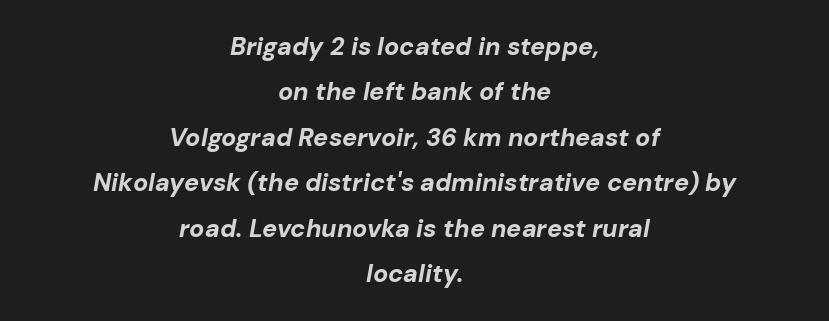
{"italic": "yes", "lean": "right", "slant_degrees": 10, "bold": "yes", "underline": "no", "align": "center", "line_spacing_ratio": 1.82, "letter_spacing": "normal", "letter_spacing_em": 0.0, "glyph_px": 25}
